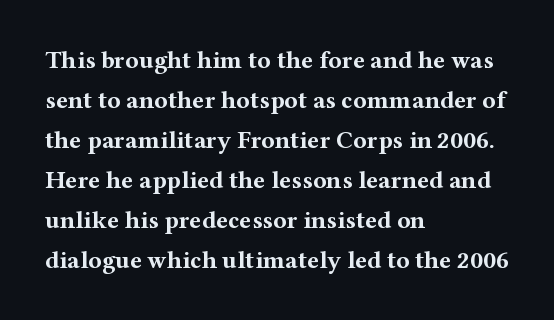
The image shows 25 px bold type, upright; set left-aligned, normal line spacing (1.6x), normal letter spacing, not underlined.
